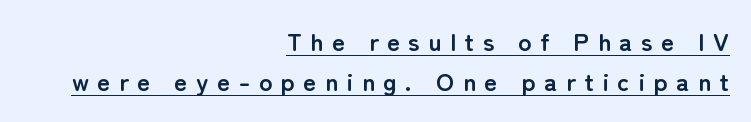
The image shows 25 px bold type, upright; set right-aligned, normal line spacing (1.61x), unusually wide letter spacing (+0.34 em), underlined.
